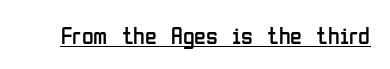
The image shows 24 px text type, upright; set normal letter spacing, underlined.
